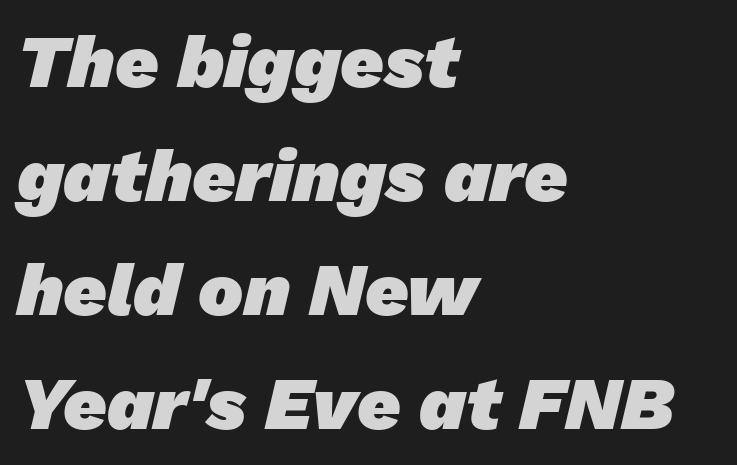
Q: Is the text bold? A: Yes.
Q: Is the typeface a serif or a sans-serif typeface? A: Sans-serif.
Q: Is the text underlined? A: No.
Q: How is the paragraph aligned? A: Left-aligned.
Q: Is the spacing between letters normal or unusually wide? A: Normal.
Q: Is the spacing between lines tight, normal or loose? A: Normal.
Q: Width (condensed, normal, or wide)? A: Normal.
Q: Stroke contrast? A: Low.
Q: x-height? A: Medium.
Q: Monospaced? A: No.
